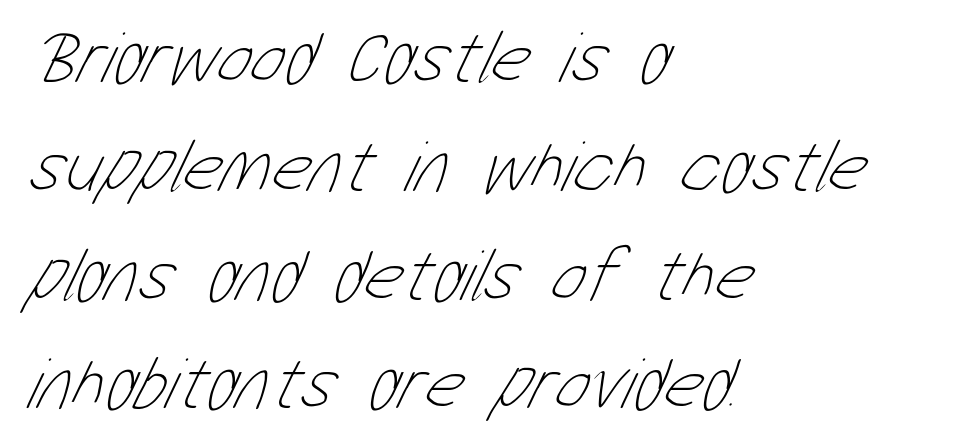
The rendering uses natural spacing where letterforms have individual widths. Where is the straight margin? On the left. The rendering keeps characters at their native spacing. Does the leading feel generous? No, just average.
